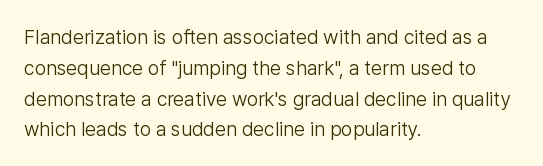
The image shows 20 px text type, upright; set left-aligned, normal line spacing (1.54x), normal letter spacing, not underlined.
